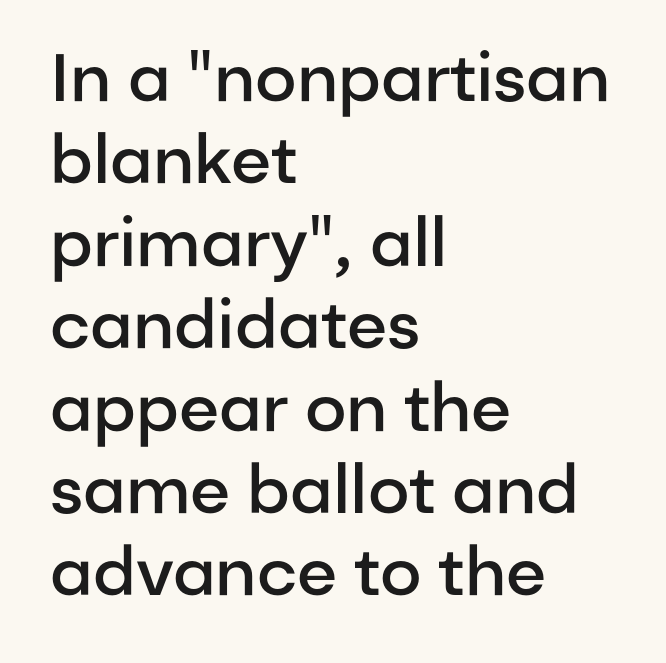
{"serif": "no", "italic": "no", "bold": "semi", "weight": "semibold", "width": "normal", "stroke_contrast": "low", "x_height": "medium", "monospaced": "no", "underline": "no", "align": "left", "line_spacing_ratio": 1.23, "letter_spacing": "normal", "letter_spacing_em": 0.0, "glyph_px": 67}
